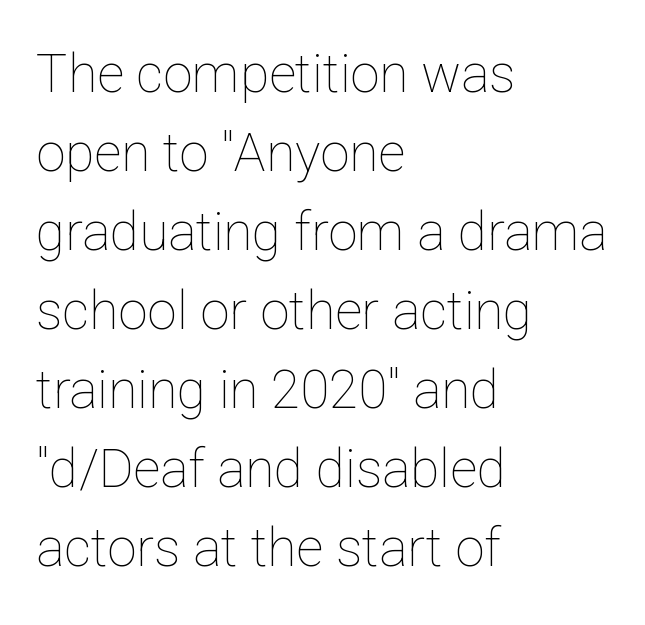
The image shows 53 px thin type, upright; set left-aligned, normal line spacing (1.49x), normal letter spacing, not underlined; low stroke contrast and a medium x-height.
